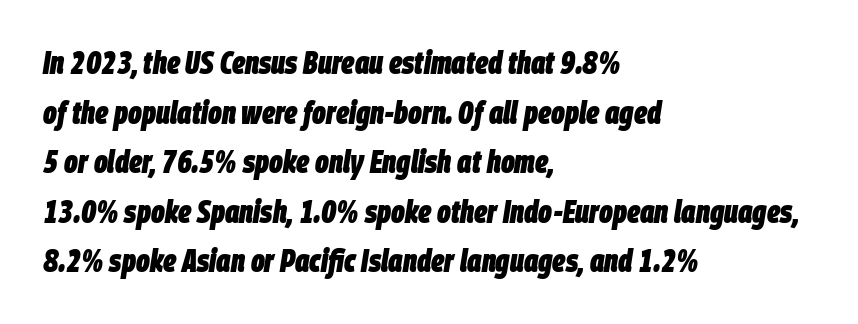
The image shows 32 px heavy, condensed type, italic (leaning right); set left-aligned, normal line spacing (1.55x), normal letter spacing, not underlined; low stroke contrast and a large x-height.
